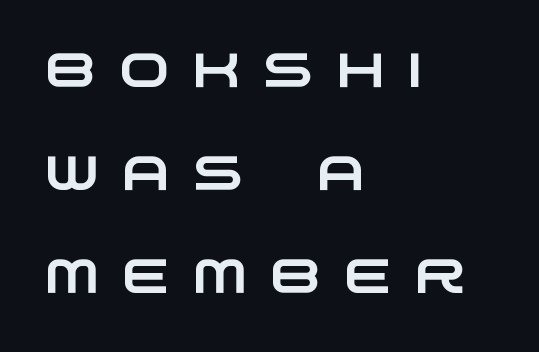
{"serif": "no", "width": "wide", "stroke_contrast": "low", "x_height": "large", "monospaced": "no", "underline": "no", "align": "left", "line_spacing": "loose", "line_spacing_ratio": 2.15, "letter_spacing": "wide", "letter_spacing_em": 0.49, "glyph_px": 48}
